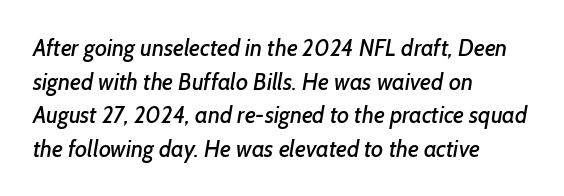
Q: Is the text underlined? A: No.
Q: How is the paragraph aligned? A: Left-aligned.
Q: Is the spacing between letters normal or unusually wide? A: Normal.
Q: Is the spacing between lines tight, normal or loose? A: Normal.
